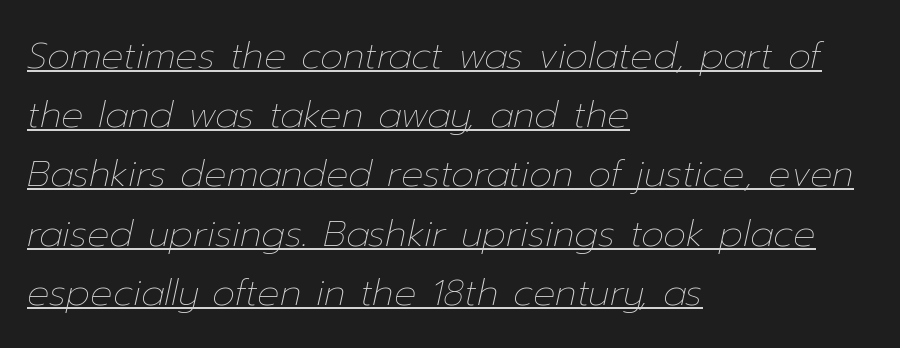
The image shows 37 px thin type, italic (leaning right); set left-aligned, normal line spacing (1.6x), normal letter spacing, underlined; low stroke contrast and a medium x-height.
